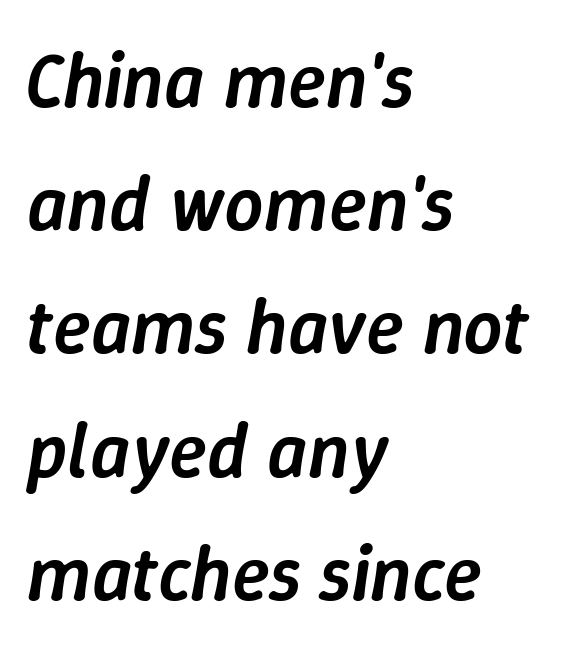
{"italic": "yes", "lean": "right", "slant_degrees": 9, "bold": "semi", "weight": "semibold", "width": "normal", "stroke_contrast": "low", "x_height": "medium", "monospaced": "no", "underline": "no", "align": "left", "line_spacing": "normal", "line_spacing_ratio": 1.58, "letter_spacing": "normal", "letter_spacing_em": 0.0, "glyph_px": 78}
